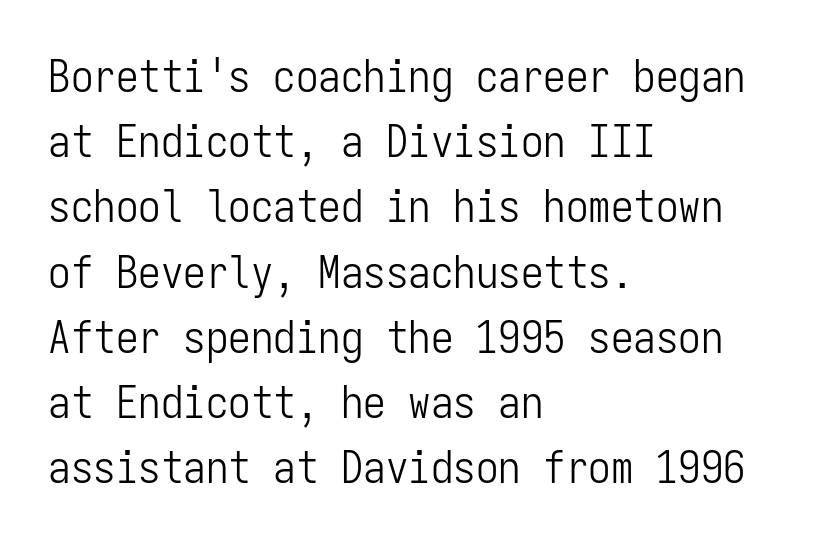
{"serif": "no", "italic": "no", "bold": "no", "weight": "light", "width": "condensed", "stroke_contrast": "low", "x_height": "medium", "monospaced": "yes", "underline": "no", "align": "left", "line_spacing": "normal", "line_spacing_ratio": 1.45, "letter_spacing": "normal", "letter_spacing_em": 0.0, "glyph_px": 45}
